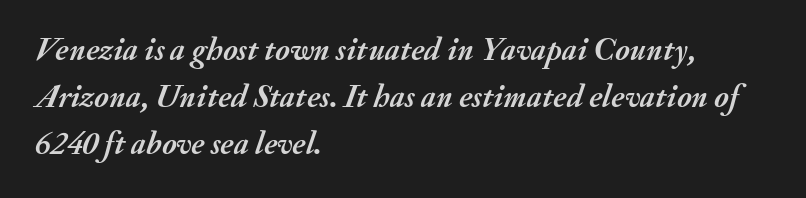
{"italic": "yes", "lean": "right", "slant_degrees": 20, "bold": "yes", "weight": "semibold", "width": "normal", "stroke_contrast": "medium", "x_height": "small", "monospaced": "no", "underline": "no", "align": "left", "line_spacing": "normal", "line_spacing_ratio": 1.47, "letter_spacing": "normal", "letter_spacing_em": 0.0, "glyph_px": 32}
